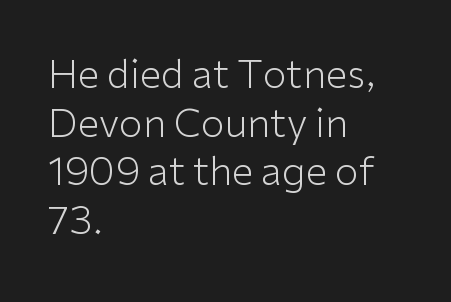
The type is set solid horizontally, with unmodified tracking. Designer's note — italics off, roman on. How would I describe the line gaps? Plain and ordinary. Any mark beneath the type? The region is blank. Do the characters align in a grid? No, the font is proportional.
